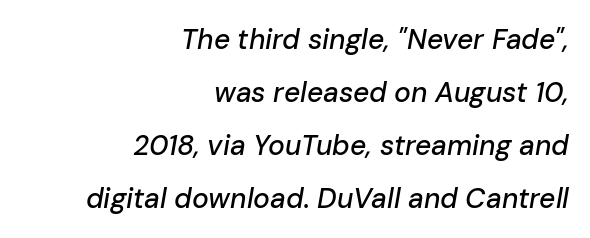
Q: Is the text italic (slanted)? A: Yes, it leans right by about 10 degrees.
Q: Is the text underlined? A: No.
Q: How is the paragraph aligned? A: Right-aligned.
Q: Is the spacing between letters normal or unusually wide? A: Normal.
Q: Width (condensed, normal, or wide)? A: Normal.
Q: Stroke contrast? A: Low.
Q: x-height? A: Medium.
Q: Monospaced? A: No.
